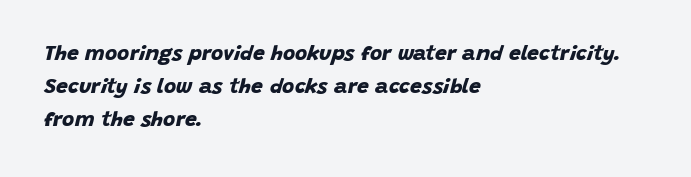
The image shows 21 px bold type; set left-aligned, normal line spacing (1.58x), normal letter spacing, not underlined.
